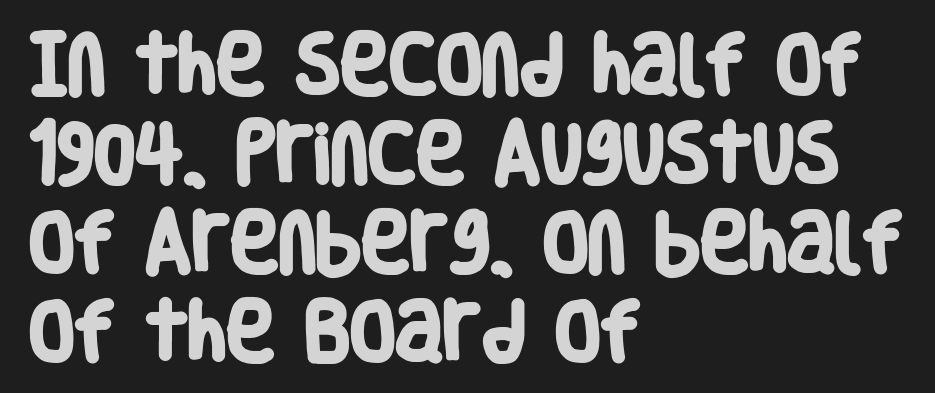
Q: Is the text bold? A: Yes.
Q: Is the typeface a serif or a sans-serif typeface? A: Sans-serif.
Q: Is the text underlined? A: No.
Q: How is the paragraph aligned? A: Left-aligned.
Q: Is the spacing between letters normal or unusually wide? A: Normal.
Q: Is the spacing between lines tight, normal or loose? A: Normal.
Q: Width (condensed, normal, or wide)? A: Condensed.
Q: Stroke contrast? A: Low.
Q: x-height? A: Large.
Q: Monospaced? A: No.
